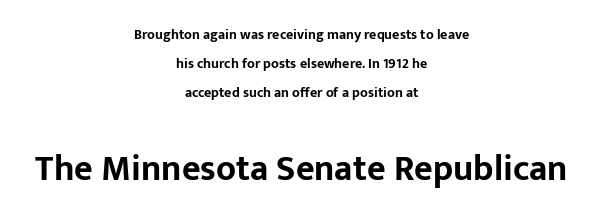
Q: Is the text bold? A: Yes.
Q: Is the text italic (slanted)? A: No, it is upright.
Q: Is the typeface a serif or a sans-serif typeface? A: Sans-serif.
Q: Is the text underlined? A: No.
Q: How is the paragraph aligned? A: Centered.
Q: Is the spacing between letters normal or unusually wide? A: Normal.
Q: Is the spacing between lines tight, normal or loose? A: Loose.
Q: Which block of text is set in a larger size, the first (top) or the second (bottom)? A: The second (bottom) one.
Q: Width (condensed, normal, or wide)? A: Normal.
Q: Stroke contrast? A: Low.
Q: x-height? A: Medium.
Q: Monospaced? A: No.
